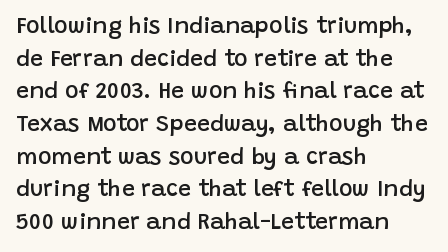
{"italic": "no", "bold": "semi", "underline": "no", "align": "left", "line_spacing": "normal", "line_spacing_ratio": 1.42, "letter_spacing": "normal", "letter_spacing_em": 0.0, "glyph_px": 23}
